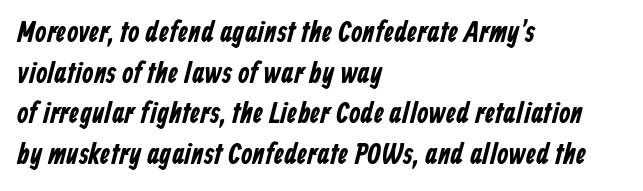
The image shows 29 px condensed sans-serif type; set left-aligned, normal line spacing (1.4x), normal letter spacing, not underlined; low stroke contrast and a medium x-height.
